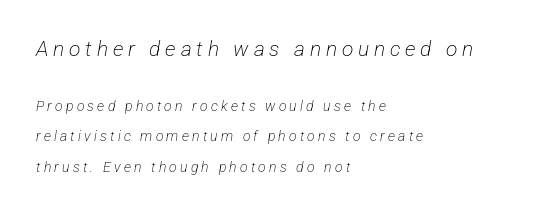
Q: Is the text bold? A: No.
Q: Is the text underlined? A: No.
Q: How is the paragraph aligned? A: Left-aligned.
Q: Is the spacing between letters normal or unusually wide? A: Unusually wide.
Q: Is the spacing between lines tight, normal or loose? A: Loose.
Q: Which block of text is set in a larger size, the first (top) or the second (bottom)? A: The first (top) one.
